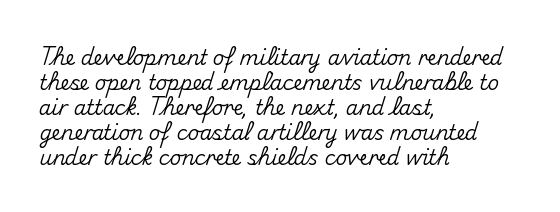
The space between consecutive lines is moderate. The area under the type is left untouched. The letters sit at their default tracking, neither squeezed nor spread. This rendering uses left alignment, leaving the right contour irregular.
